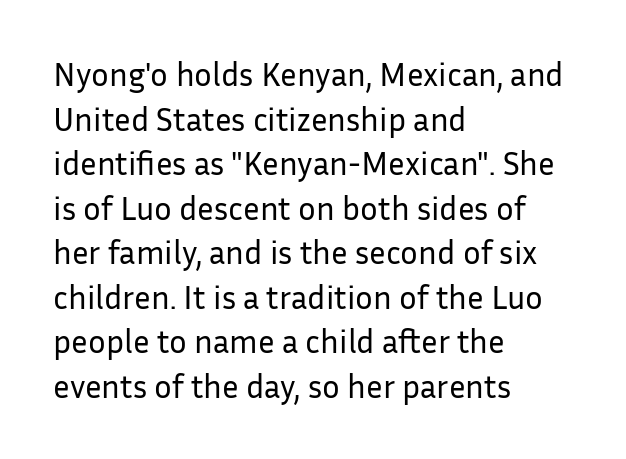
Vertically, the passage feels balanced, rows spaced as you'd expect. The strip under each line holds only bare page. Here the designer chose a conventional face with non-uniform glyph widths. Compared with typical body copy, the letter spacing here is the same. This sample uses a sans-serif face. A quiet, ordinary-to-light weight characterises the typeface.
